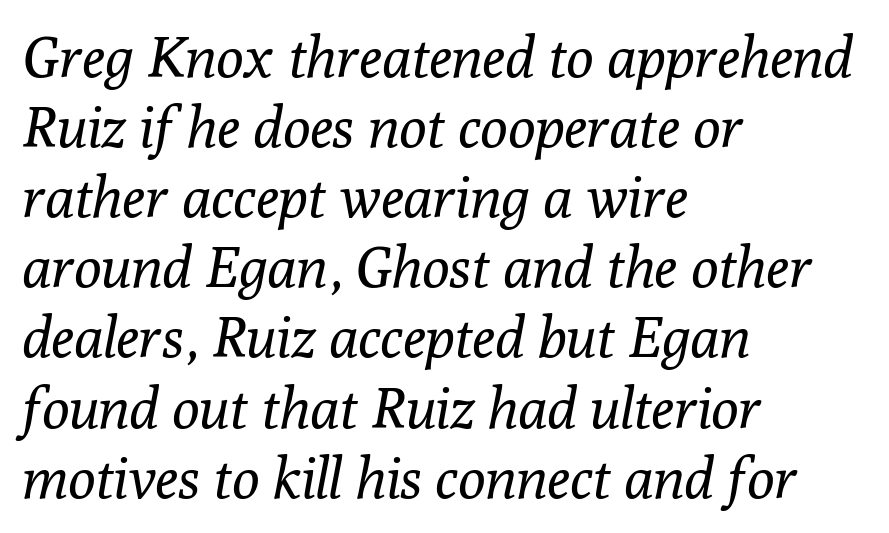
Q: Is the text bold? A: No.
Q: Is the text italic (slanted)? A: Yes, it leans right by about 10 degrees.
Q: Is the typeface a serif or a sans-serif typeface? A: Serif.
Q: Is the text underlined? A: No.
Q: How is the paragraph aligned? A: Left-aligned.
Q: Is the spacing between letters normal or unusually wide? A: Normal.
Q: Width (condensed, normal, or wide)? A: Normal.
Q: Stroke contrast? A: Low.
Q: x-height? A: Medium.
Q: Monospaced? A: No.
